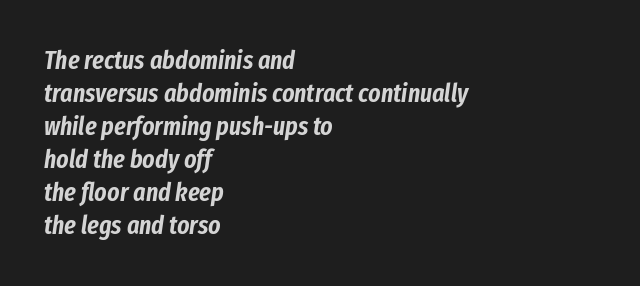
{"italic": "yes", "lean": "right", "slant_degrees": 8, "underline": "no", "align": "left", "line_spacing": "normal", "line_spacing_ratio": 1.27, "letter_spacing": "normal", "letter_spacing_em": 0.0, "glyph_px": 26}
